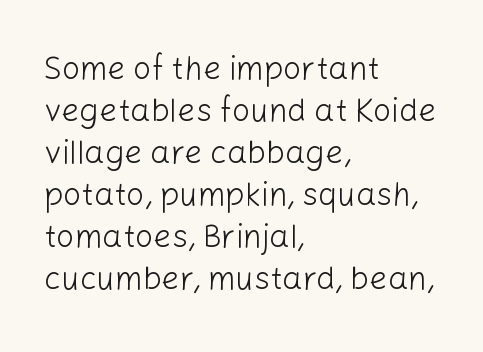
The image shows 32 px light sans-serif type, upright; set left-aligned, normal line spacing (1.31x), normal letter spacing, not underlined; low stroke contrast and a medium x-height.
